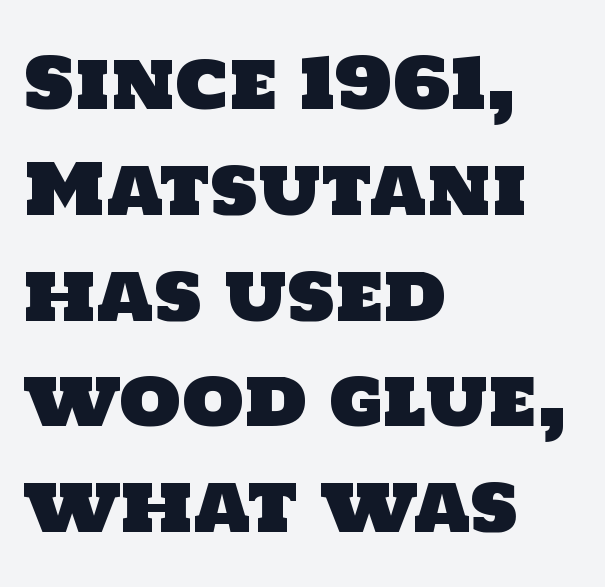
{"serif": "no", "width": "normal", "stroke_contrast": "low", "x_height": "large", "monospaced": "no", "underline": "no", "align": "left", "line_spacing": "normal", "line_spacing_ratio": 1.49, "letter_spacing": "normal", "letter_spacing_em": 0.0, "glyph_px": 71}
